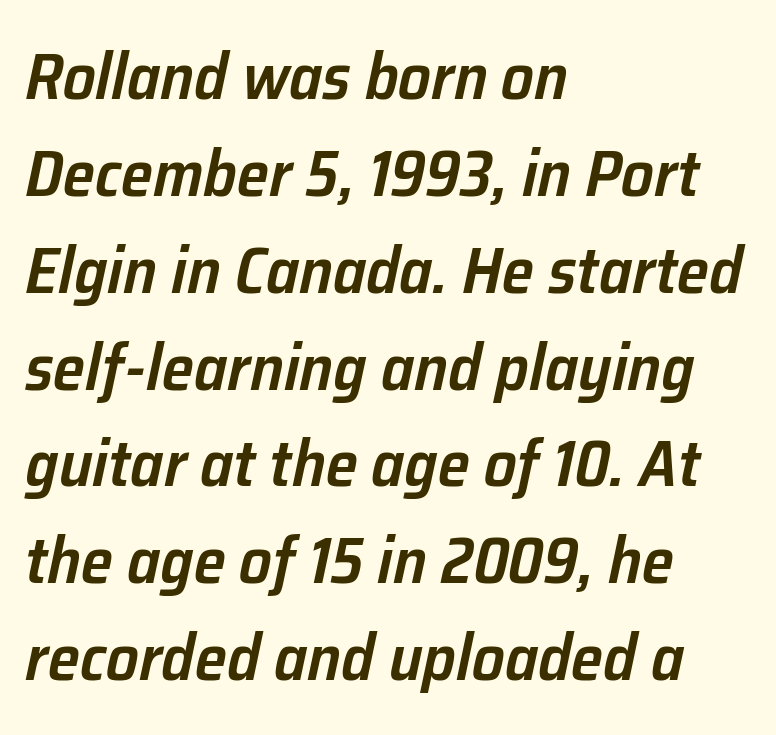
Q: Is the text bold? A: Semi-bold.
Q: Is the text italic (slanted)? A: Yes, it leans right by about 12 degrees.
Q: Is the text underlined? A: No.
Q: How is the paragraph aligned? A: Left-aligned.
Q: Is the spacing between letters normal or unusually wide? A: Normal.
Q: Is the spacing between lines tight, normal or loose? A: Normal.
Q: Width (condensed, normal, or wide)? A: Normal.
Q: Stroke contrast? A: Low.
Q: x-height? A: Medium.
Q: Monospaced? A: No.
